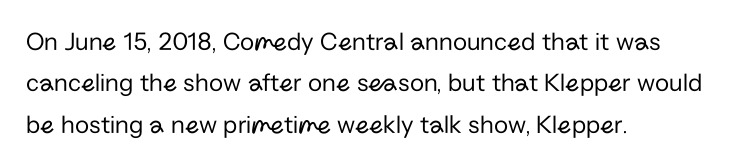
Q: Is the text bold? A: No.
Q: Is the text italic (slanted)? A: No, it is upright.
Q: Is the text underlined? A: No.
Q: How is the paragraph aligned? A: Left-aligned.
Q: Is the spacing between letters normal or unusually wide? A: Normal.
Q: Is the spacing between lines tight, normal or loose? A: Normal.
